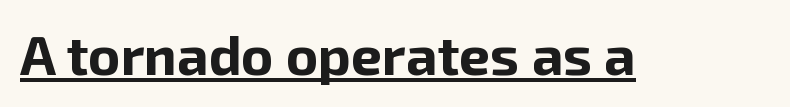
The image shows 55 px bold sans-serif type, upright; set normal letter spacing, underlined; low stroke contrast and a medium x-height.
